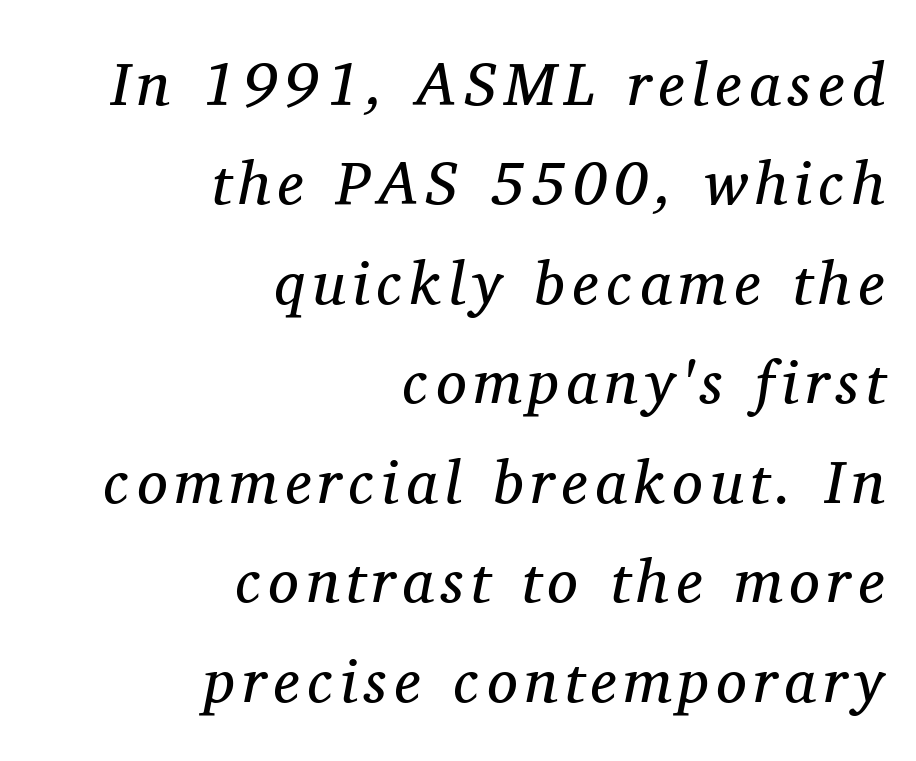
The image shows 61 px regular-weight serif type, italic (leaning right); set right-aligned, normal line spacing (1.63x), not underlined; medium stroke contrast and a medium x-height.
